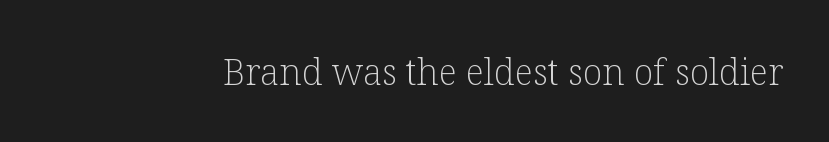
The image shows 36 px light serif type, upright; set normal letter spacing, not underlined; low stroke contrast and a medium x-height.
